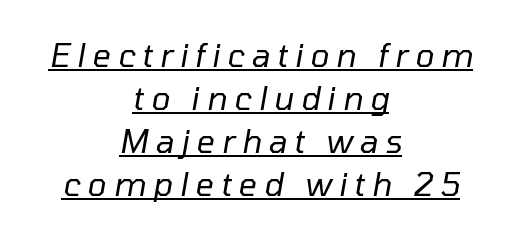
{"italic": "yes", "lean": "right", "slant_degrees": 10, "bold": "no", "weight": "regular", "width": "normal", "stroke_contrast": "low", "x_height": "medium", "monospaced": "no", "underline": "yes", "align": "center", "line_spacing": "normal", "line_spacing_ratio": 1.34, "letter_spacing": "wide", "letter_spacing_em": 0.22, "glyph_px": 32}
